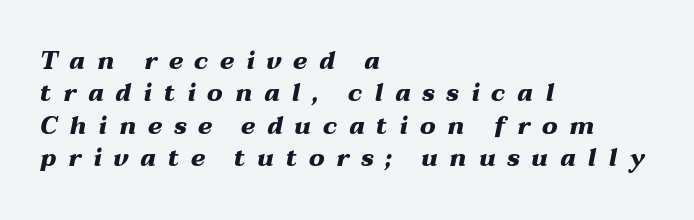
Reading down the block, your eye returns to a fixed left position each line. Would a proofreader flag this as italicized? Yes. Successive baselines arrive at the customary interval. I'd describe the lettering as bold — thick and assertive. The letters are spread apart with noticeably loose tracking.
